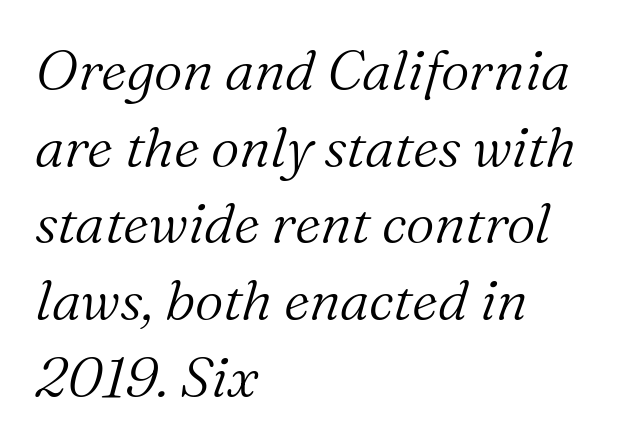
{"serif": "yes", "italic": "yes", "lean": "right", "slant_degrees": 16, "bold": "no", "weight": "light", "width": "normal", "stroke_contrast": "medium", "x_height": "medium", "monospaced": "no", "underline": "no", "align": "left", "line_spacing": "normal", "line_spacing_ratio": 1.37, "letter_spacing": "normal", "letter_spacing_em": 0.0, "glyph_px": 56}
